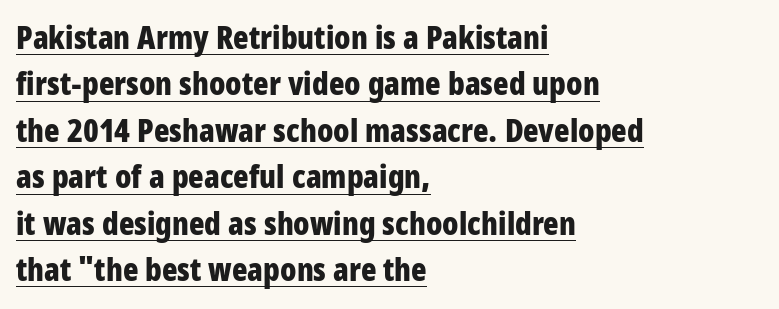
{"serif": "no", "italic": "no", "bold": "yes", "weight": "bold", "width": "condensed", "stroke_contrast": "low", "x_height": "large", "monospaced": "no", "underline": "yes", "align": "left", "line_spacing": "normal", "line_spacing_ratio": 1.45, "letter_spacing": "normal", "letter_spacing_em": 0.0, "glyph_px": 32}
